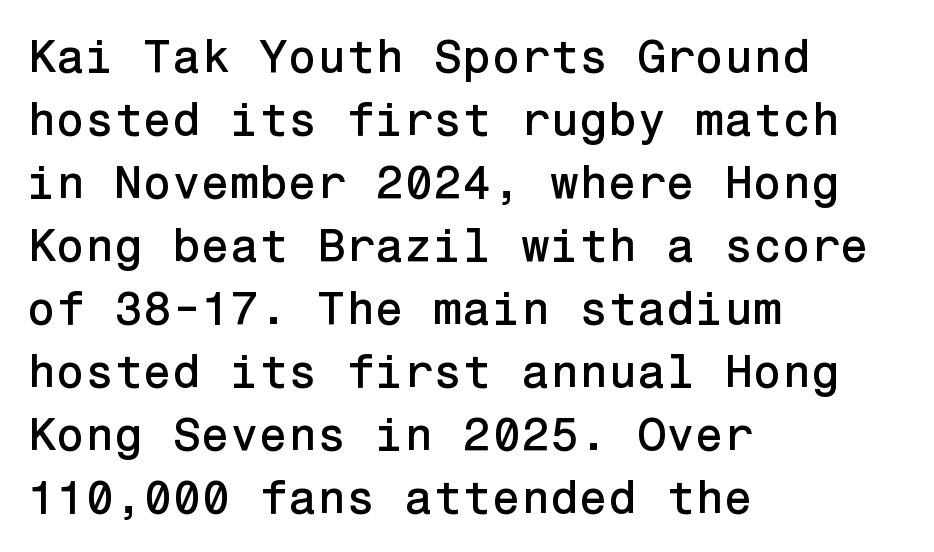
Students, observe: this is what conventionally led text looks like. Grotesque or geometric, the face here clearly has no serifs. The line texture is even and compact thanks to regular tracking. The lettering holds an erect, upright posture throughout. The setting favours the left margin, as ordinary paragraphs usually do. Honestly, there is no underline to notice here at all.
